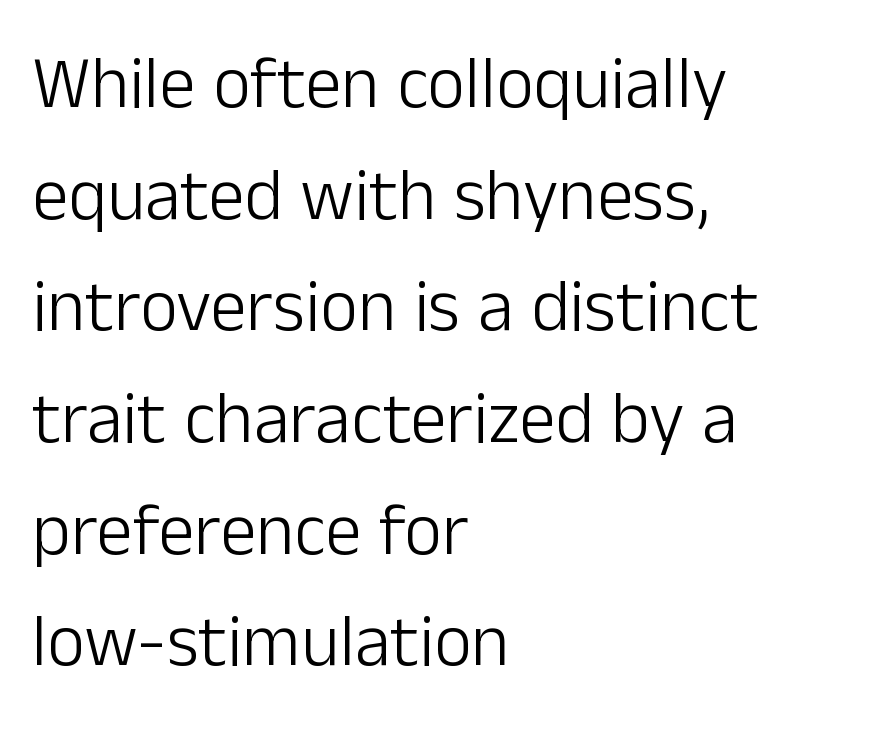
Q: Is the text bold? A: No.
Q: Is the text italic (slanted)? A: No, it is upright.
Q: Is the typeface a serif or a sans-serif typeface? A: Sans-serif.
Q: Is the text underlined? A: No.
Q: How is the paragraph aligned? A: Left-aligned.
Q: Is the spacing between letters normal or unusually wide? A: Normal.
Q: Is the spacing between lines tight, normal or loose? A: Normal.
Q: Width (condensed, normal, or wide)? A: Normal.
Q: Stroke contrast? A: Low.
Q: x-height? A: Medium.
Q: Monospaced? A: No.
